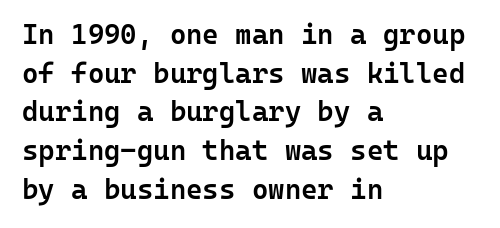
{"serif": "no", "italic": "no", "bold": "semi", "weight": "semibold", "width": "normal", "stroke_contrast": "low", "x_height": "medium", "monospaced": "yes", "underline": "no", "align": "left", "line_spacing": "normal", "line_spacing_ratio": 1.38, "letter_spacing": "normal", "letter_spacing_em": 0.0, "glyph_px": 28}
